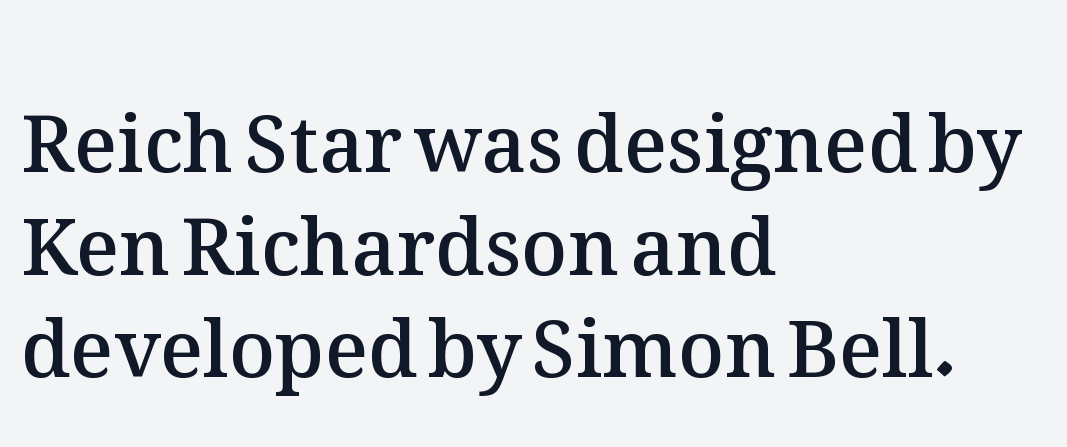
Q: Is the text bold? A: Semi-bold.
Q: Is the text italic (slanted)? A: No, it is upright.
Q: Is the text underlined? A: No.
Q: How is the paragraph aligned? A: Left-aligned.
Q: Is the spacing between letters normal or unusually wide? A: Normal.
Q: Is the spacing between lines tight, normal or loose? A: Normal.
Q: Width (condensed, normal, or wide)? A: Normal.
Q: Stroke contrast? A: Medium.
Q: x-height? A: Medium.
Q: Monospaced? A: No.
